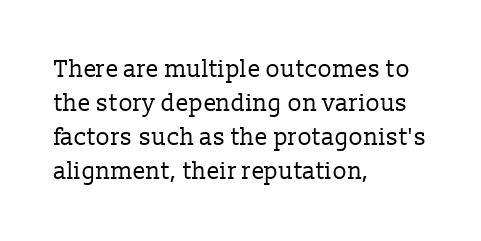
The image shows 24 px text type, upright; set left-aligned, normal line spacing (1.41x), normal letter spacing, not underlined.
